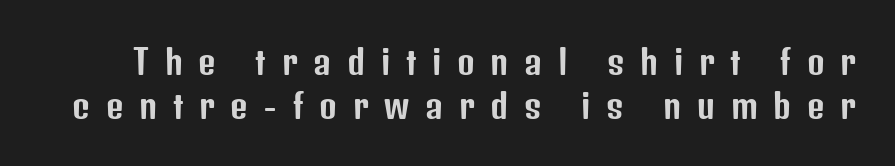
Looks like regular typesetting: each glyph gets only the width it needs. These lines are composed in type without serifs. The glyphs are unaccompanied by any horizontal stroke below them. The lettering stays uniformly vertical, giving the passage a roman look. The horizontal fit of the characters is loose and conspicuously gappy.
